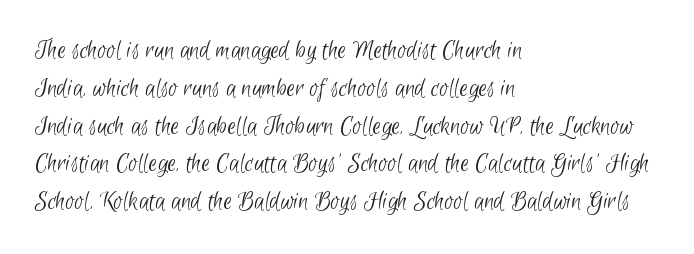
The image shows 27 px text type; set left-aligned, normal line spacing (1.4x), normal letter spacing, not underlined.
